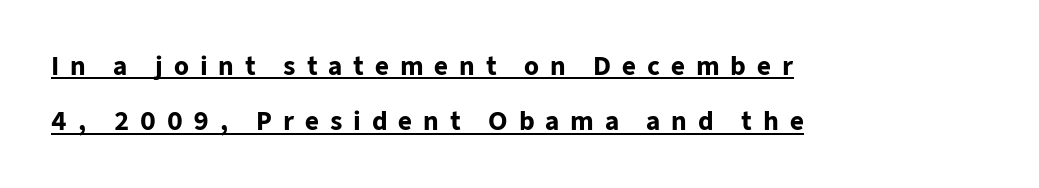
{"italic": "no", "bold": "yes", "underline": "yes", "align": "left", "line_spacing": "loose", "line_spacing_ratio": 2.3, "letter_spacing": "wide", "letter_spacing_em": 0.45, "glyph_px": 24}
